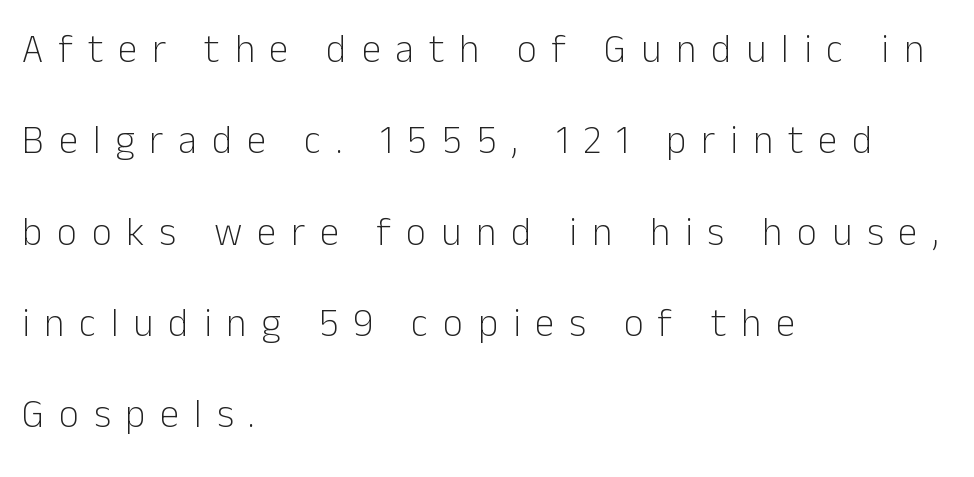
Q: Is the text bold? A: No.
Q: Is the text italic (slanted)? A: No, it is upright.
Q: Is the typeface a serif or a sans-serif typeface? A: Sans-serif.
Q: Is the text underlined? A: No.
Q: How is the paragraph aligned? A: Left-aligned.
Q: Is the spacing between letters normal or unusually wide? A: Unusually wide.
Q: Is the spacing between lines tight, normal or loose? A: Loose.
Q: Width (condensed, normal, or wide)? A: Normal.
Q: Stroke contrast? A: Low.
Q: x-height? A: Medium.
Q: Monospaced? A: No.
